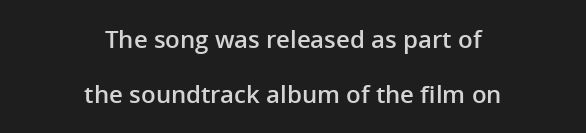
The image shows 24 px text type, upright; set centered, loose line spacing (2.28x), normal letter spacing, not underlined.
